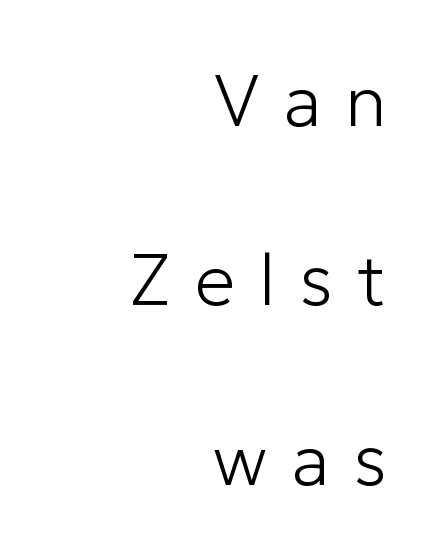
{"serif": "no", "italic": "no", "bold": "no", "weight": "light", "width": "normal", "stroke_contrast": "low", "x_height": "medium", "monospaced": "no", "underline": "no", "align": "right", "line_spacing": "loose", "line_spacing_ratio": 2.49, "letter_spacing": "wide", "letter_spacing_em": 0.34, "glyph_px": 72}
